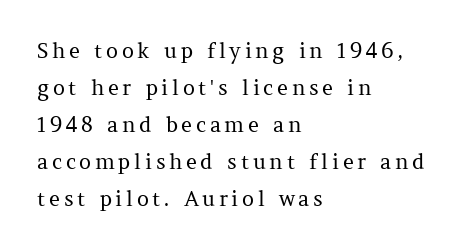
The image shows 21 px text type, upright; set left-aligned, line spacing 1.76x, not underlined.
